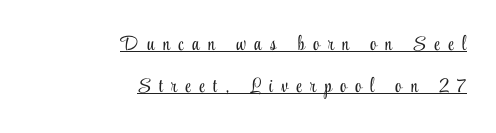
{"bold": "no", "underline": "yes", "align": "right", "line_spacing": "loose", "line_spacing_ratio": 2.08, "letter_spacing": "wide", "letter_spacing_em": 0.43, "glyph_px": 20}
